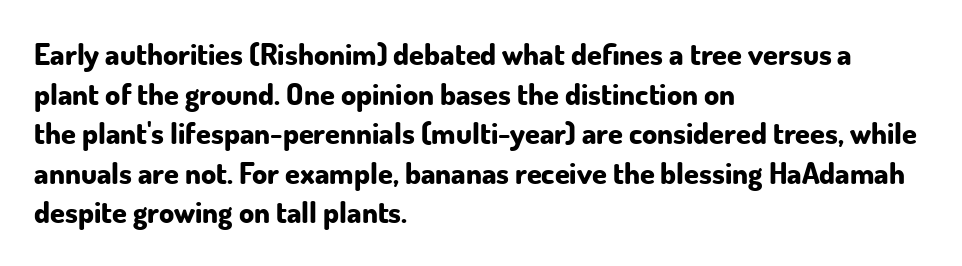
The image shows 30 px bold sans-serif type, upright; set left-aligned, normal line spacing (1.32x), normal letter spacing, not underlined; low stroke contrast and a small x-height.
